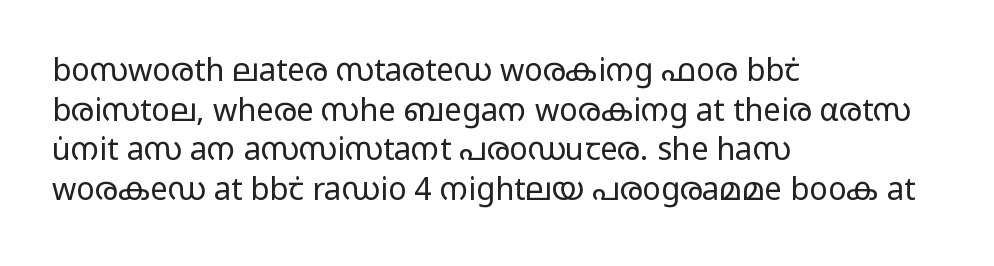
Letter spacing: default. Do the characters align in a grid? No, the font is proportional. Underline: absent. Stroke thickness stays within the range of a standard reading face or lighter.
